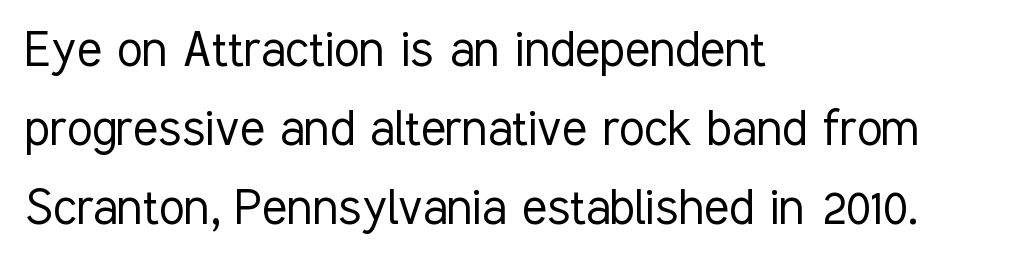
Q: Is the text bold? A: No.
Q: Is the text italic (slanted)? A: No, it is upright.
Q: Is the typeface a serif or a sans-serif typeface? A: Sans-serif.
Q: Is the text underlined? A: No.
Q: How is the paragraph aligned? A: Left-aligned.
Q: Is the spacing between letters normal or unusually wide? A: Normal.
Q: Is the spacing between lines tight, normal or loose? A: Normal.
Q: Width (condensed, normal, or wide)? A: Condensed.
Q: Stroke contrast? A: Low.
Q: x-height? A: Medium.
Q: Monospaced? A: No.
